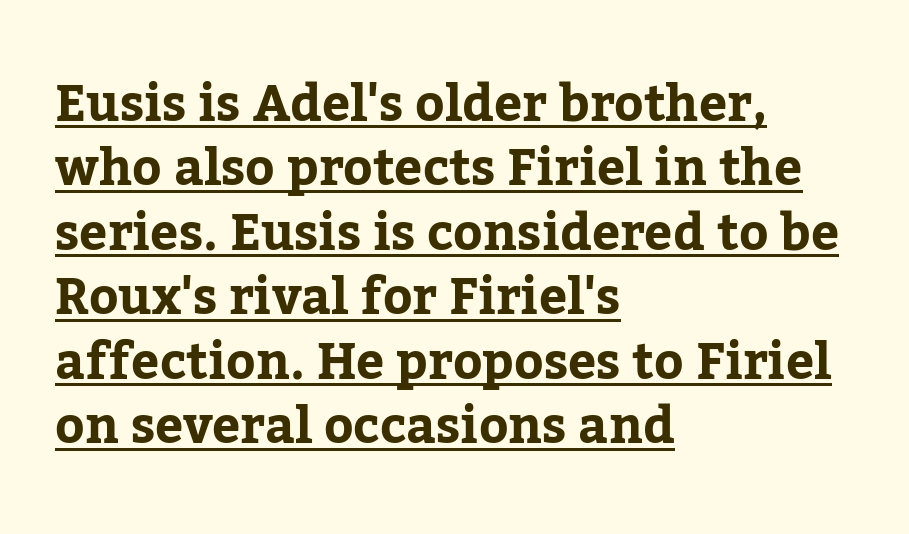
Q: Is the text bold? A: Yes.
Q: Is the text italic (slanted)? A: No, it is upright.
Q: Is the typeface a serif or a sans-serif typeface? A: Serif.
Q: Is the text underlined? A: Yes.
Q: How is the paragraph aligned? A: Left-aligned.
Q: Is the spacing between letters normal or unusually wide? A: Normal.
Q: Is the spacing between lines tight, normal or loose? A: Normal.
Q: Width (condensed, normal, or wide)? A: Normal.
Q: Stroke contrast? A: Low.
Q: x-height? A: Medium.
Q: Monospaced? A: No.
